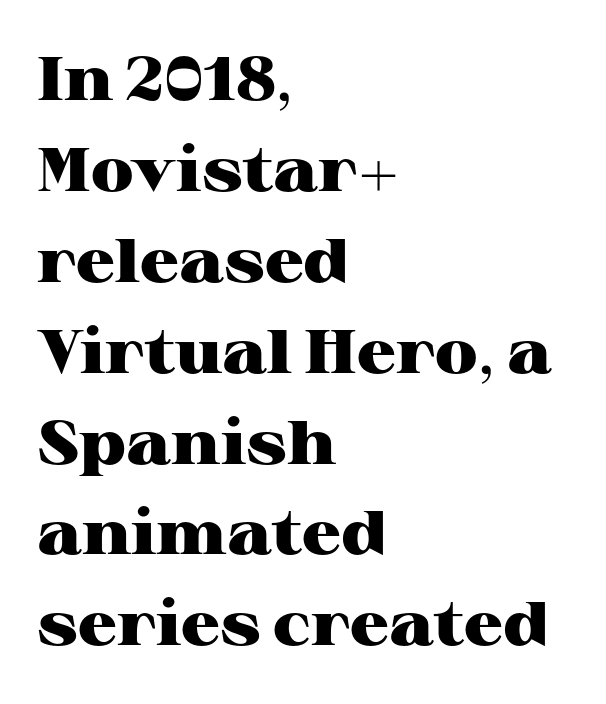
Q: Is the text bold? A: Yes.
Q: Is the text italic (slanted)? A: No, it is upright.
Q: Is the typeface a serif or a sans-serif typeface? A: Serif.
Q: Is the text underlined? A: No.
Q: How is the paragraph aligned? A: Left-aligned.
Q: Is the spacing between letters normal or unusually wide? A: Normal.
Q: Is the spacing between lines tight, normal or loose? A: Normal.
Q: Width (condensed, normal, or wide)? A: Wide.
Q: Stroke contrast? A: High.
Q: x-height? A: Medium.
Q: Monospaced? A: No.
